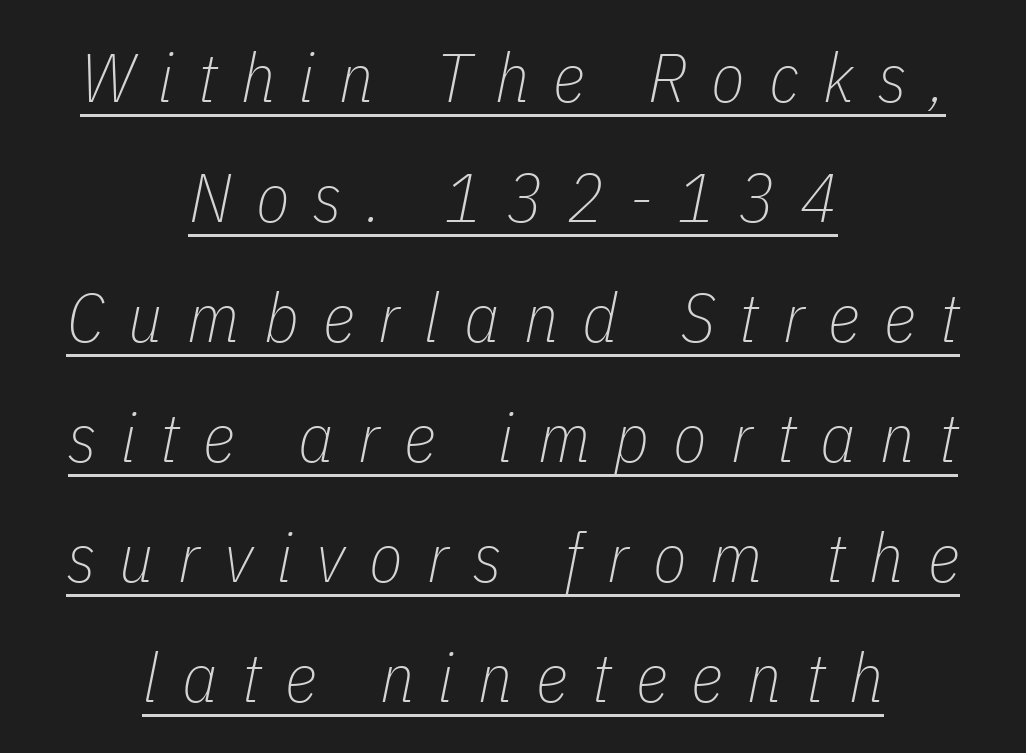
The typeface has the unassuming heft of standard copy or less. What stands out about the letter spacing? Its width — letters are far apart. The face used here is proportionally spaced, like ordinary book or web type. The passage shown is underscored from start to finish.
